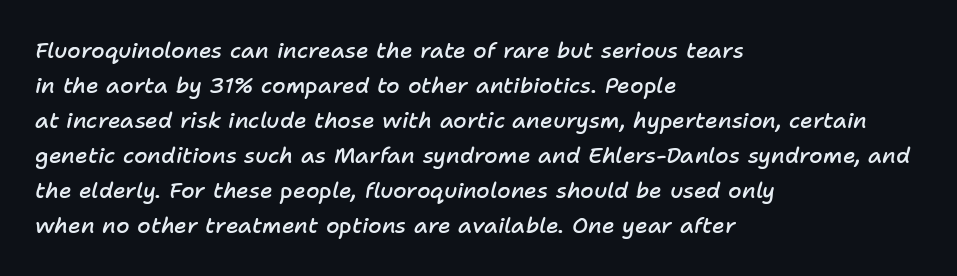
Underline: absent. The font's italic variant was chosen for this text. Emphasis by weight is partial: semibold. This sample is left-justified, so line endings fall wherever the words run out.
